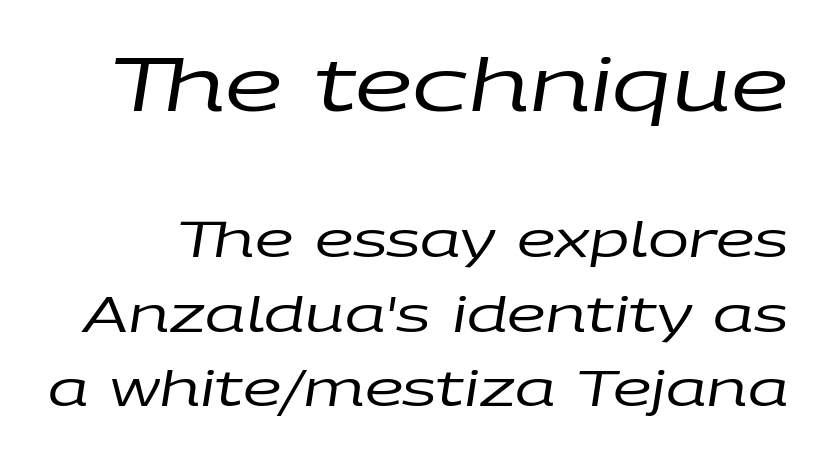
{"italic": "yes", "lean": "right", "slant_degrees": 9, "bold": "no", "weight": "regular", "width": "wide", "stroke_contrast": "low", "x_height": "large", "monospaced": "no", "underline": "no", "line_spacing": "normal", "line_spacing_ratio": 1.52, "letter_spacing": "normal", "letter_spacing_em": 0.0, "larger_block": "first", "size_ratio": 1.49, "glyph_px": 73}
